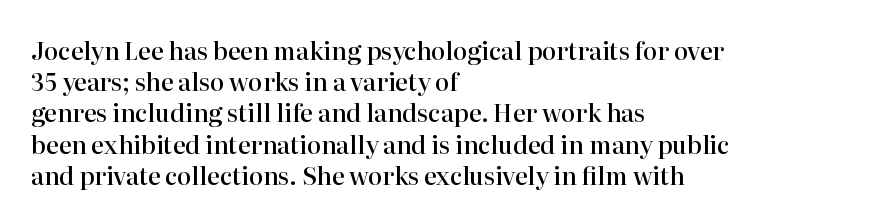
Q: Is the text bold? A: Semi-bold.
Q: Is the text italic (slanted)? A: No, it is upright.
Q: Is the text underlined? A: No.
Q: How is the paragraph aligned? A: Left-aligned.
Q: Is the spacing between letters normal or unusually wide? A: Normal.
Q: Is the spacing between lines tight, normal or loose? A: Normal.
